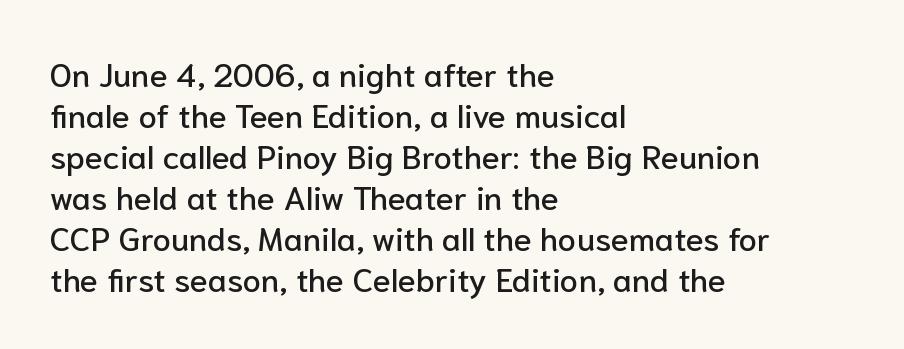
The glyphs in this specimen are sans serif. A typesetter would call this proportional, since set widths differ per character. Every character sits straight up, as roman type does. A student would call this left alignment; a typographer would say flush left, rag right.
